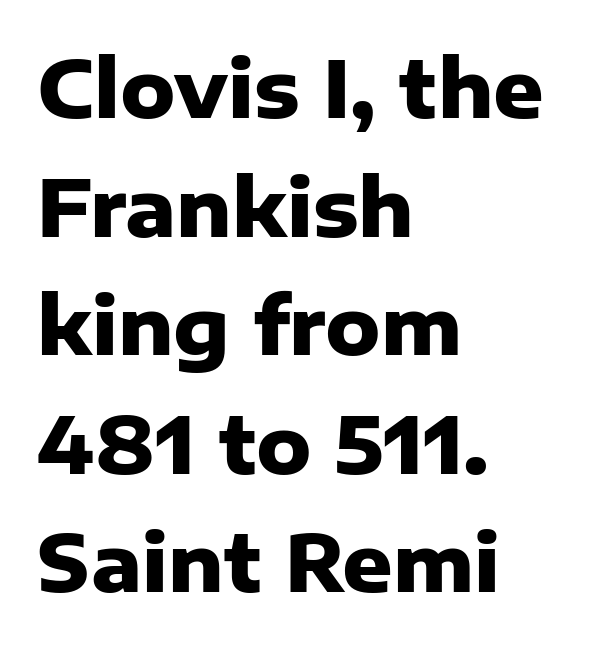
The image shows 78 px heavy sans-serif type, upright; set left-aligned, normal line spacing (1.52x), normal letter spacing, not underlined; low stroke contrast and a medium x-height.
